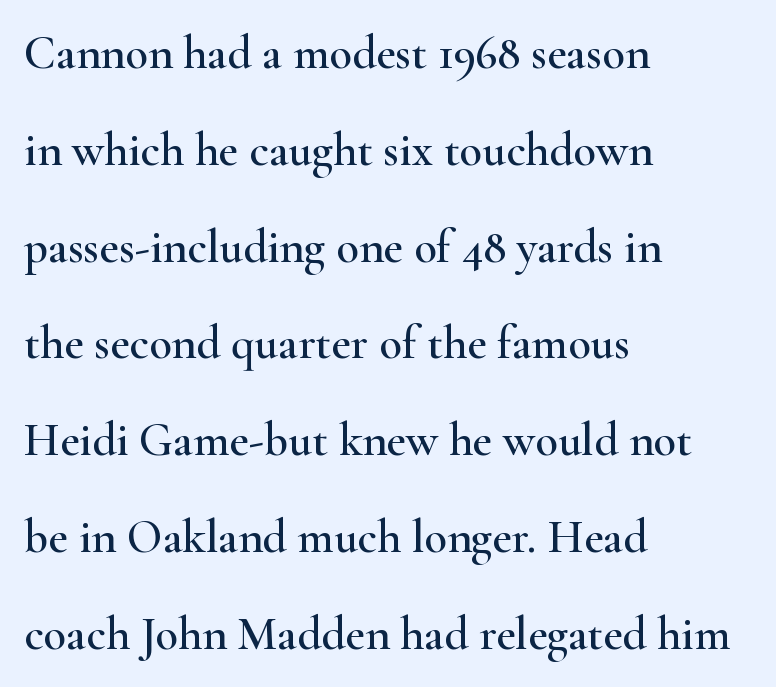
{"serif": "yes", "italic": "no", "width": "wide", "stroke_contrast": "high", "x_height": "small", "monospaced": "no", "underline": "no", "align": "left", "line_spacing": "loose", "line_spacing_ratio": 2.06, "letter_spacing": "normal", "letter_spacing_em": 0.0, "glyph_px": 47}
